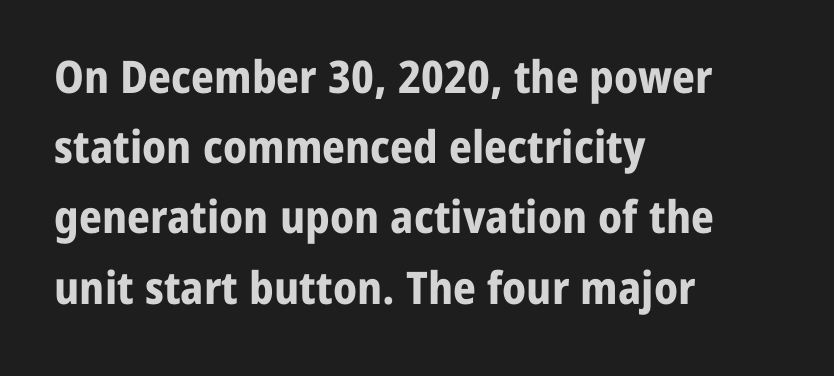
The image shows 45 px bold sans-serif type, upright; set left-aligned, normal line spacing (1.56x), normal letter spacing, not underlined; low stroke contrast and a medium x-height.
